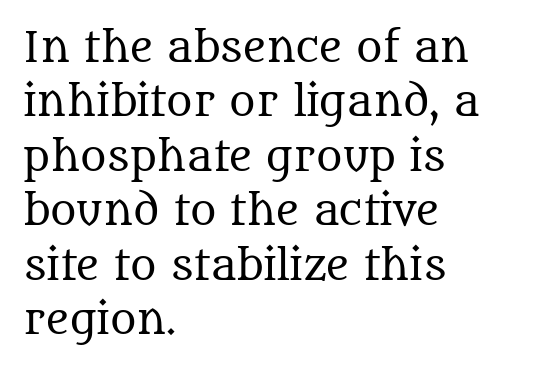
The letters carry serifs — small finishing strokes at the ends of their stems. This sample keeps an unexceptional amount of space between lines. The font is comparable to plain body text, perhaps lighter. Letter spacing: default.
